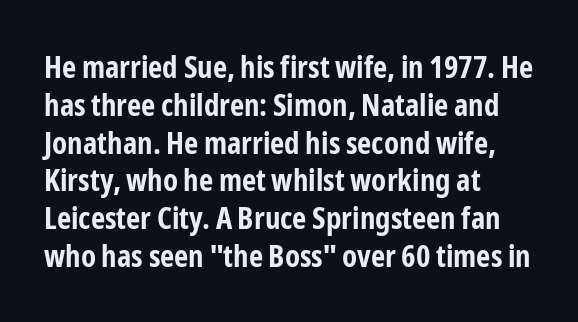
Q: Is the text bold? A: Yes.
Q: Is the text italic (slanted)? A: No, it is upright.
Q: Is the typeface a serif or a sans-serif typeface? A: Sans-serif.
Q: Is the text underlined? A: No.
Q: How is the paragraph aligned? A: Left-aligned.
Q: Is the spacing between letters normal or unusually wide? A: Normal.
Q: Width (condensed, normal, or wide)? A: Condensed.
Q: Stroke contrast? A: Low.
Q: x-height? A: Medium.
Q: Monospaced? A: No.
